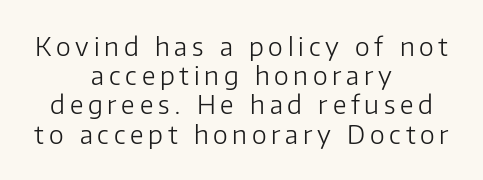
{"italic": "no", "bold": "no", "underline": "no", "align": "center", "line_spacing_ratio": 1.17, "glyph_px": 25}
